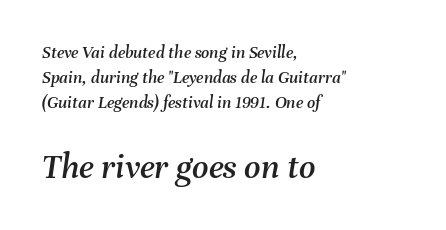
Leading: standard. Does the bottom block carry the larger type? Yes, it does. In CSS terms this would be text-align: left. Beneath every word, the page is bare.
